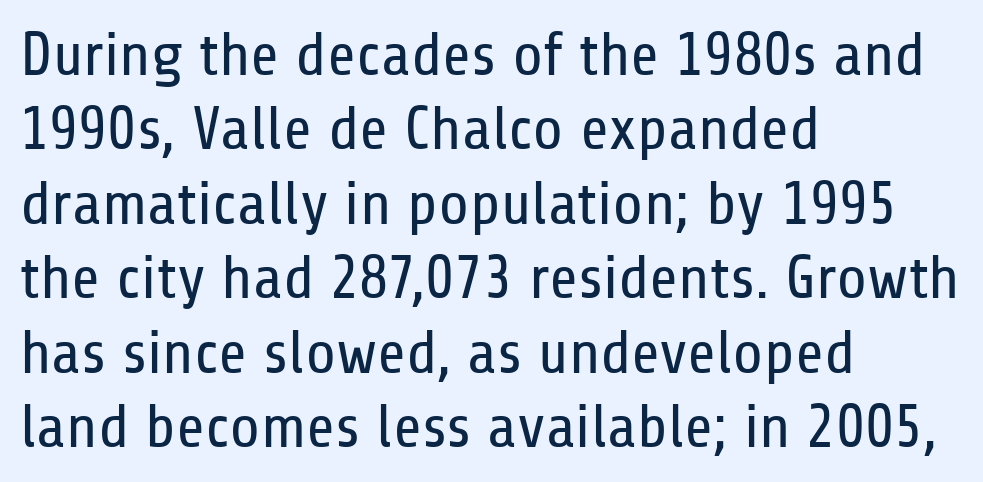
Q: Is the text bold? A: No.
Q: Is the text italic (slanted)? A: No, it is upright.
Q: Is the typeface a serif or a sans-serif typeface? A: Sans-serif.
Q: Is the text underlined? A: No.
Q: How is the paragraph aligned? A: Left-aligned.
Q: Is the spacing between letters normal or unusually wide? A: Normal.
Q: Width (condensed, normal, or wide)? A: Condensed.
Q: Stroke contrast? A: Low.
Q: x-height? A: Medium.
Q: Monospaced? A: No.
